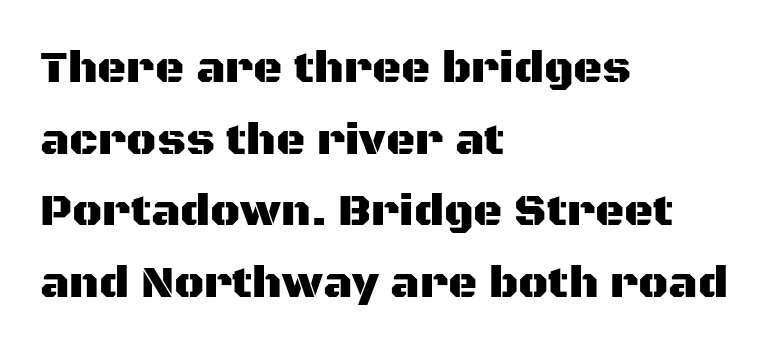
Q: Is the text italic (slanted)? A: No, it is upright.
Q: Is the typeface a serif or a sans-serif typeface? A: Sans-serif.
Q: Is the text underlined? A: No.
Q: How is the paragraph aligned? A: Left-aligned.
Q: Is the spacing between letters normal or unusually wide? A: Normal.
Q: Is the spacing between lines tight, normal or loose? A: Normal.
Q: Width (condensed, normal, or wide)? A: Normal.
Q: Stroke contrast? A: Medium.
Q: x-height? A: Large.
Q: Monospaced? A: No.
